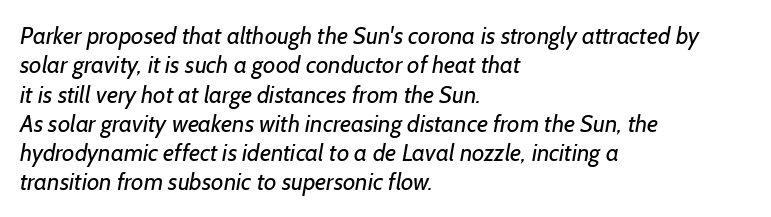
{"bold": "no", "underline": "no", "align": "left", "line_spacing_ratio": 1.22, "letter_spacing": "normal", "letter_spacing_em": 0.0, "glyph_px": 24}
